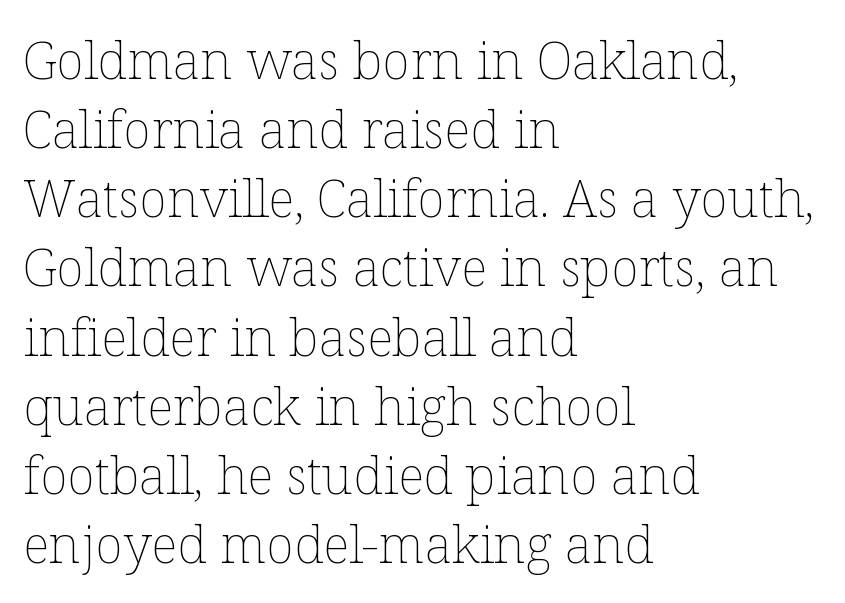
{"italic": "no", "bold": "no", "weight": "thin", "width": "normal", "stroke_contrast": "low", "x_height": "medium", "monospaced": "no", "underline": "no", "align": "left", "line_spacing": "normal", "line_spacing_ratio": 1.33, "letter_spacing": "normal", "letter_spacing_em": 0.0, "glyph_px": 52}
